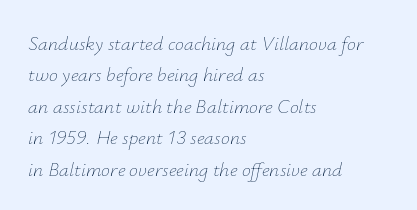
The cut favours lightness, reaching ordinary text weight at its darkest. Italic? Definitely — the glyphs are oblique. Quick note: underline off. Where is the straight margin? On the left. A normal amount of white space separates one row of letters from the next.
